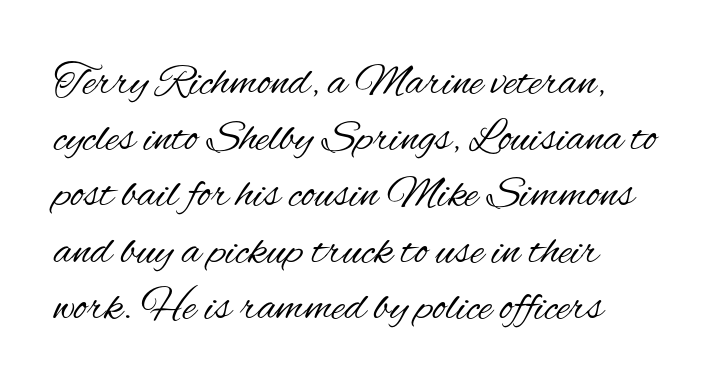
Regular leading. All the whitespace from short lines collects on the right. Note the varied advance widths — an 'i' is clearly narrower than an 'm'. Observe the absence of serifs on each vertical stroke in this sample.
